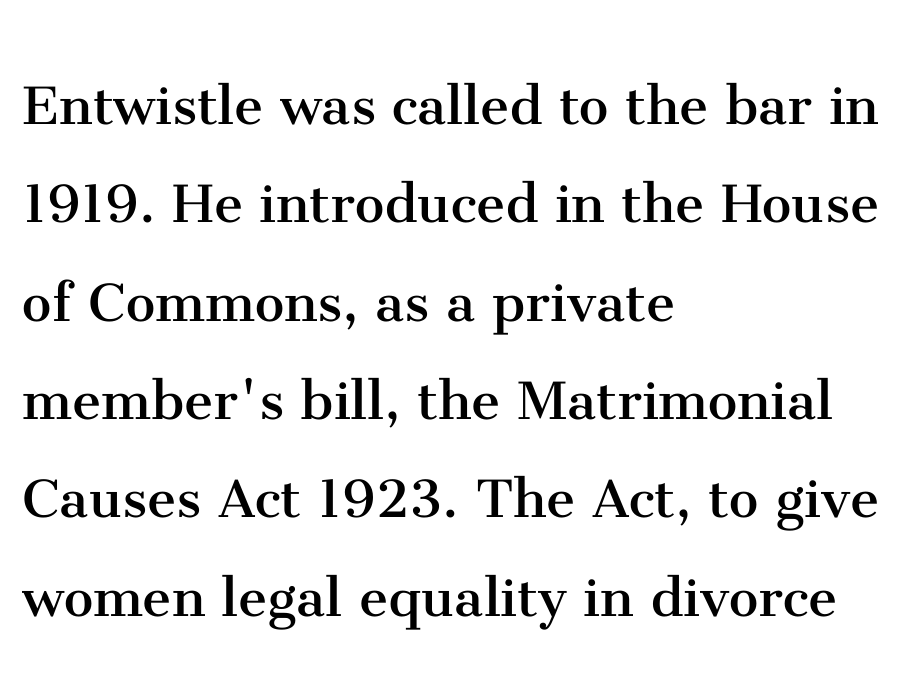
{"serif": "yes", "italic": "no", "bold": "no", "weight": "regular", "width": "normal", "stroke_contrast": "medium", "x_height": "medium", "monospaced": "no", "underline": "no", "align": "left", "line_spacing": "normal", "line_spacing_ratio": 1.49, "letter_spacing": "normal", "letter_spacing_em": 0.0, "glyph_px": 66}
